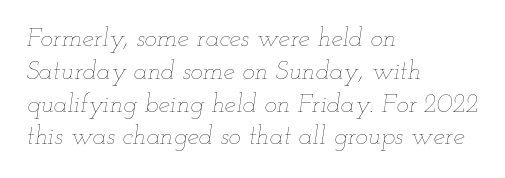
Would a proofreader flag this as italicized? Yes. Tracking value appears to be zero — textbook default spacing. The leading is moderate, giving the passage an even texture. These lines are set flush left with a ragged right edge.
